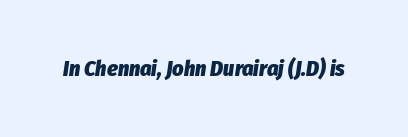
Q: Is the text bold? A: Yes.
Q: Is the text italic (slanted)? A: Yes, it leans right by about 8 degrees.
Q: Is the text underlined? A: No.
Q: Is the spacing between letters normal or unusually wide? A: Normal.
